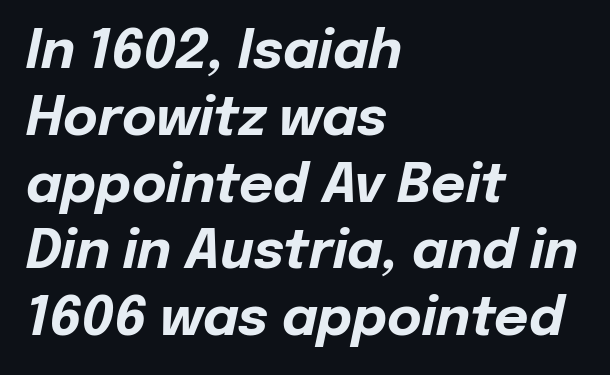
{"italic": "yes", "lean": "right", "slant_degrees": 12, "bold": "yes", "weight": "bold", "width": "normal", "stroke_contrast": "low", "x_height": "medium", "monospaced": "no", "underline": "no", "align": "left", "line_spacing": "normal", "line_spacing_ratio": 1.26, "letter_spacing": "normal", "letter_spacing_em": 0.0, "glyph_px": 53}
